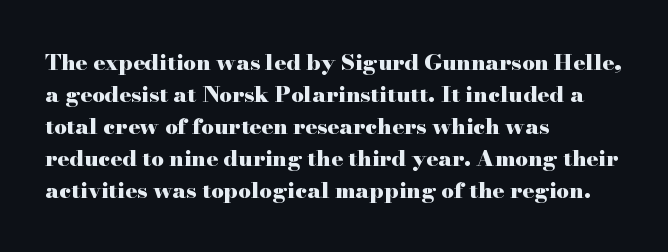
Students, observe: this is what conventionally led text looks like. Ascenders rise straight up at ninety degrees. Pretty heavy lettering here — definitely bold. The words here are not underlined.
